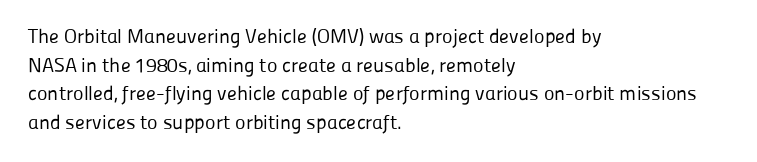
Honestly, the letter spacing is just normal — you wouldn't notice it. Every row of glyphs begins at an identical x-position on the left. The lettering holds an erect, upright posture throughout. A typesetter would call this leading conventional body-copy spacing.
